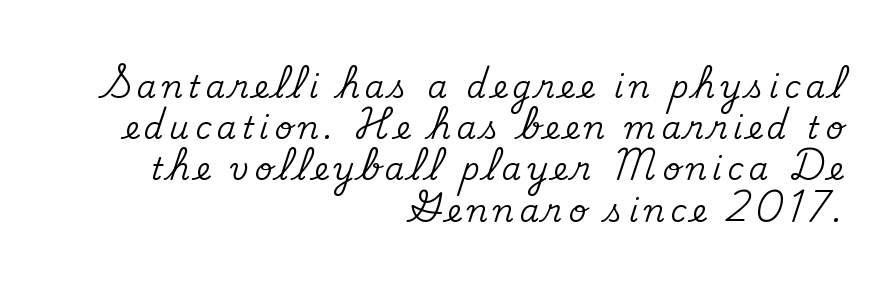
{"width": "normal", "stroke_contrast": "medium", "x_height": "small", "monospaced": "no", "underline": "no", "align": "right", "line_spacing": "normal", "line_spacing_ratio": 1.33, "glyph_px": 31}
